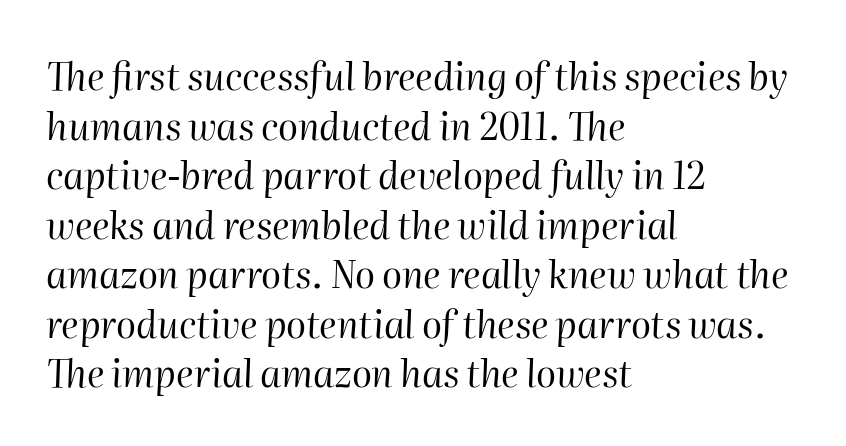
{"italic": "yes", "lean": "right", "slant_degrees": 2, "bold": "no", "weight": "regular", "width": "normal", "stroke_contrast": "high", "x_height": "medium", "monospaced": "no", "underline": "no", "align": "left", "line_spacing": "normal", "line_spacing_ratio": 1.34, "letter_spacing": "normal", "letter_spacing_em": 0.0, "glyph_px": 37}
